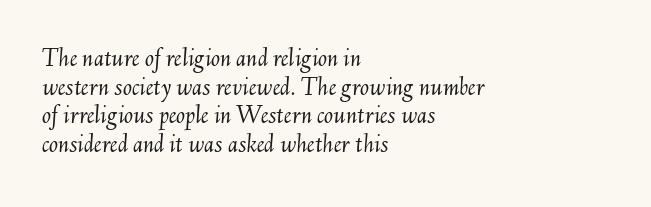
Q: Is the text bold? A: No.
Q: Is the text italic (slanted)? A: Yes, it leans right by about 6 degrees.
Q: Is the text underlined? A: No.
Q: How is the paragraph aligned? A: Left-aligned.
Q: Is the spacing between letters normal or unusually wide? A: Normal.
Q: Is the spacing between lines tight, normal or loose? A: Tight.
